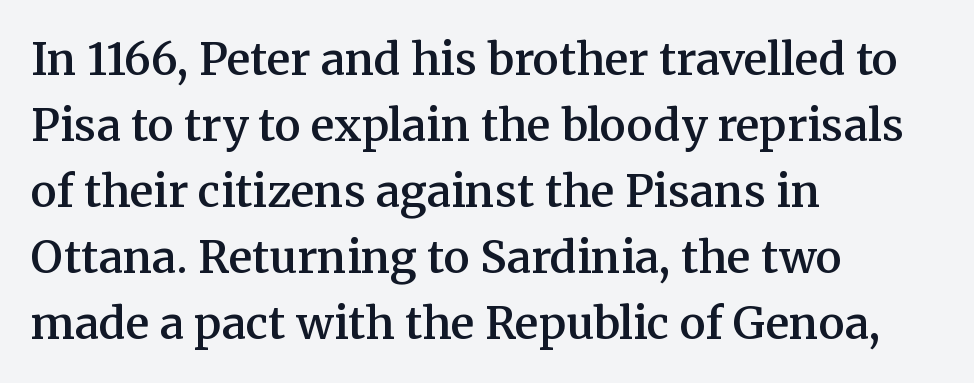
{"serif": "yes", "italic": "no", "bold": "semi", "weight": "semibold", "width": "normal", "stroke_contrast": "medium", "x_height": "medium", "monospaced": "no", "underline": "no", "align": "left", "line_spacing": "normal", "line_spacing_ratio": 1.5, "letter_spacing": "normal", "letter_spacing_em": 0.0, "glyph_px": 44}
